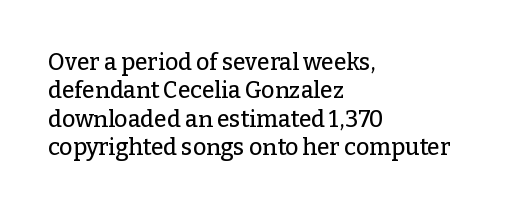
One-word summary of the alignment: left. These lines keep a tight, regular rhythm from letter to letter. Letters rest on an invisible, unmarked baseline. In terms of posture, this sample is upright.
